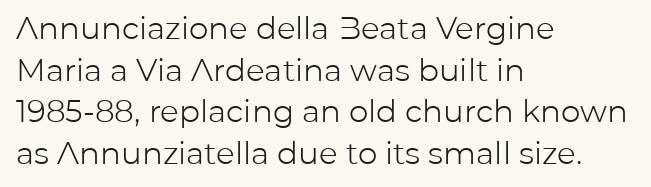
Q: Is the text bold? A: No.
Q: Is the text italic (slanted)? A: No, it is upright.
Q: Is the typeface a serif or a sans-serif typeface? A: Sans-serif.
Q: Is the text underlined? A: No.
Q: How is the paragraph aligned? A: Left-aligned.
Q: Is the spacing between letters normal or unusually wide? A: Normal.
Q: Is the spacing between lines tight, normal or loose? A: Normal.
Q: Width (condensed, normal, or wide)? A: Normal.
Q: Stroke contrast? A: Low.
Q: x-height? A: Medium.
Q: Monospaced? A: No.
